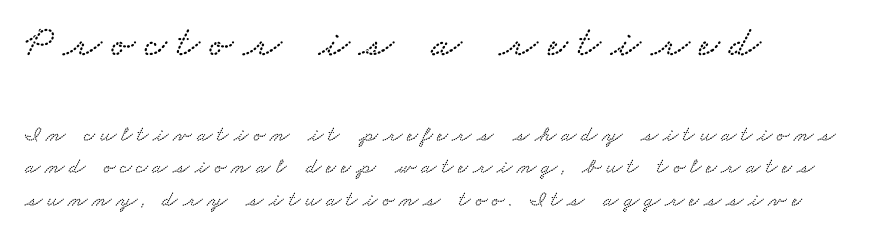
Q: Is the typeface a serif or a sans-serif typeface? A: Serif.
Q: Is the text underlined? A: No.
Q: How is the paragraph aligned? A: Left-aligned.
Q: Is the spacing between letters normal or unusually wide? A: Unusually wide.
Q: Is the spacing between lines tight, normal or loose? A: Normal.
Q: Which block of text is set in a larger size, the first (top) or the second (bottom)? A: The first (top) one.
Q: Width (condensed, normal, or wide)? A: Wide.
Q: Stroke contrast? A: Low.
Q: x-height? A: Small.
Q: Monospaced? A: No.
